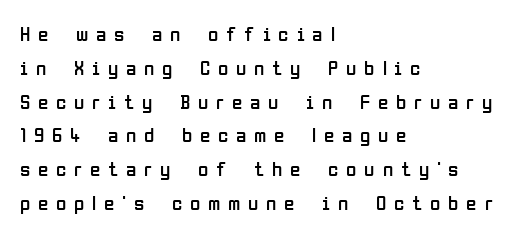
The image shows 21 px text type, upright; set left-aligned, normal line spacing (1.61x), unusually wide letter spacing (+0.37 em), not underlined.
